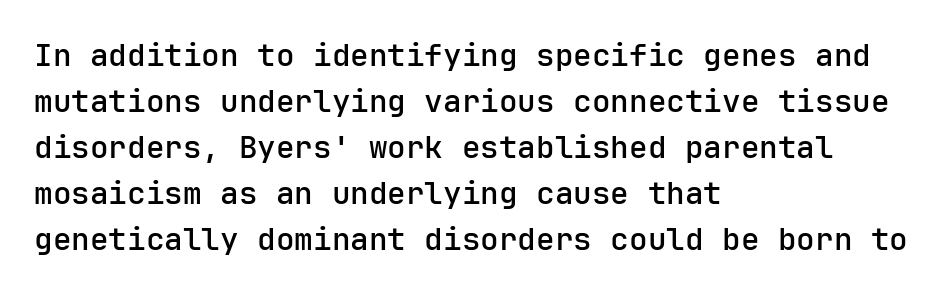
Q: Is the text italic (slanted)? A: No, it is upright.
Q: Is the typeface a serif or a sans-serif typeface? A: Sans-serif.
Q: Is the text underlined? A: No.
Q: How is the paragraph aligned? A: Left-aligned.
Q: Is the spacing between letters normal or unusually wide? A: Normal.
Q: Is the spacing between lines tight, normal or loose? A: Normal.
Q: Width (condensed, normal, or wide)? A: Normal.
Q: Stroke contrast? A: Low.
Q: x-height? A: Medium.
Q: Monospaced? A: Yes.
